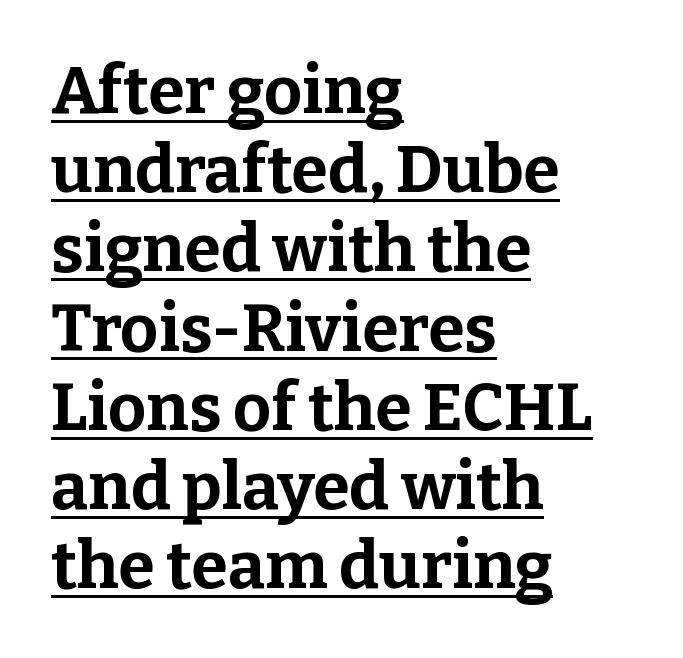
Q: Is the text bold? A: Yes.
Q: Is the text italic (slanted)? A: No, it is upright.
Q: Is the typeface a serif or a sans-serif typeface? A: Serif.
Q: Is the text underlined? A: Yes.
Q: How is the paragraph aligned? A: Left-aligned.
Q: Is the spacing between letters normal or unusually wide? A: Normal.
Q: Width (condensed, normal, or wide)? A: Normal.
Q: Stroke contrast? A: Low.
Q: x-height? A: Medium.
Q: Monospaced? A: No.
